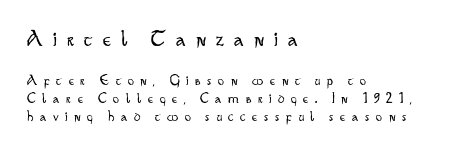
{"italic": "no", "bold": "no", "underline": "no", "align": "left", "line_spacing_ratio": 1.2, "letter_spacing": "wide", "letter_spacing_em": 0.45, "larger_block": "first", "size_ratio": 1.53, "glyph_px": 23}
